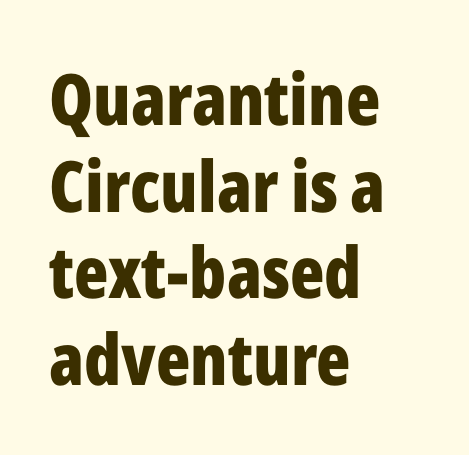
{"serif": "no", "italic": "no", "bold": "yes", "weight": "bold", "width": "condensed", "stroke_contrast": "low", "x_height": "medium", "monospaced": "no", "underline": "no", "align": "left", "line_spacing_ratio": 1.22, "letter_spacing": "normal", "letter_spacing_em": 0.0, "glyph_px": 71}
